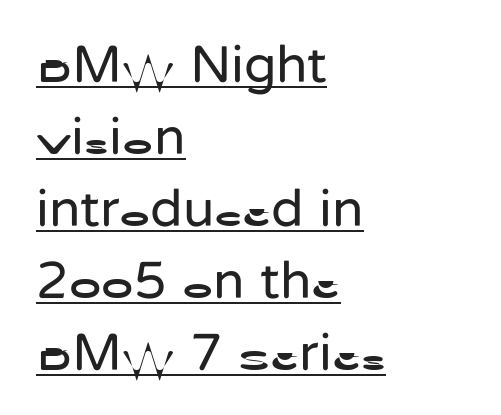
Q: Is the text bold? A: No.
Q: Is the text italic (slanted)? A: No, it is upright.
Q: Is the typeface a serif or a sans-serif typeface? A: Sans-serif.
Q: Is the text underlined? A: Yes.
Q: How is the paragraph aligned? A: Left-aligned.
Q: Is the spacing between letters normal or unusually wide? A: Normal.
Q: Is the spacing between lines tight, normal or loose? A: Normal.
Q: Width (condensed, normal, or wide)? A: Normal.
Q: Stroke contrast? A: Low.
Q: x-height? A: Medium.
Q: Monospaced? A: No.
